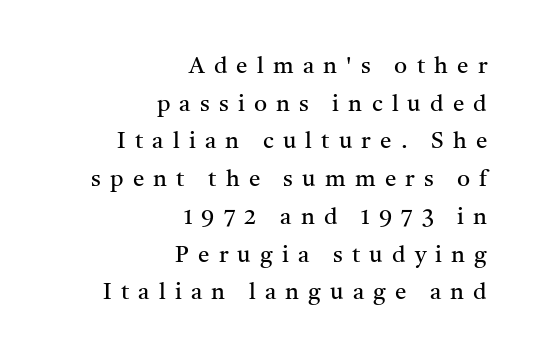
Q: Is the text bold? A: No.
Q: Is the text italic (slanted)? A: No, it is upright.
Q: Is the text underlined? A: No.
Q: How is the paragraph aligned? A: Right-aligned.
Q: Is the spacing between letters normal or unusually wide? A: Unusually wide.
Q: Is the spacing between lines tight, normal or loose? A: Normal.
